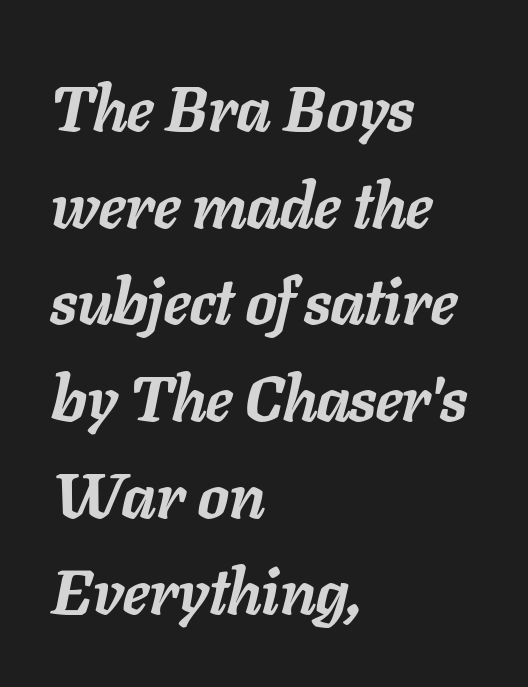
You'd pick this weight for a headline — it's a proper bold. Descenders hang freely into open space. Notice how the stems are inclined rather than vertical — that's the hallmark of italics. Inter-character spacing is left at the font's built-in metrics.
